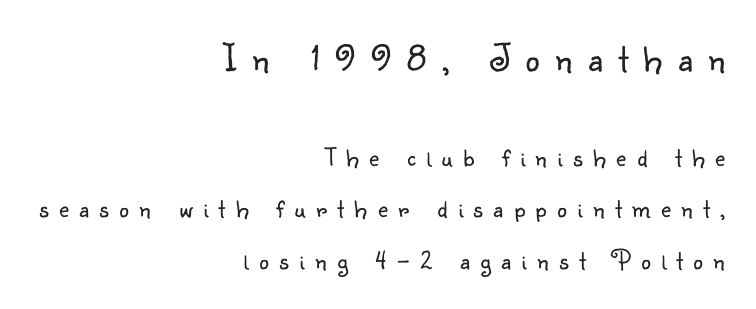
Q: Is the text bold? A: No.
Q: Is the text italic (slanted)? A: No, it is upright.
Q: Is the typeface a serif or a sans-serif typeface? A: Sans-serif.
Q: Is the text underlined? A: No.
Q: How is the paragraph aligned? A: Right-aligned.
Q: Is the spacing between letters normal or unusually wide? A: Unusually wide.
Q: Is the spacing between lines tight, normal or loose? A: Loose.
Q: Which block of text is set in a larger size, the first (top) or the second (bottom)? A: The first (top) one.
Q: Width (condensed, normal, or wide)? A: Normal.
Q: Stroke contrast? A: Low.
Q: x-height? A: Small.
Q: Monospaced? A: No.
